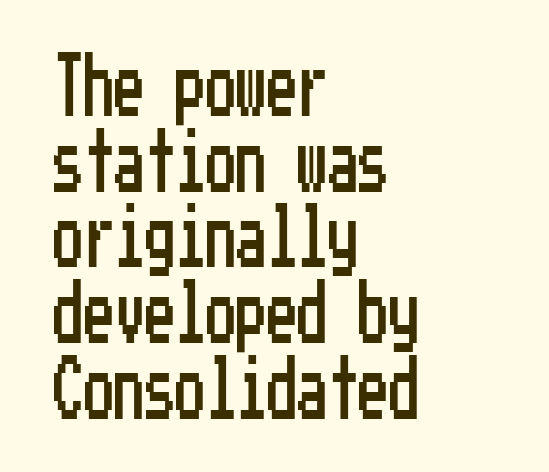
{"serif": "no", "italic": "no", "width": "condensed", "stroke_contrast": "low", "x_height": "medium", "underline": "no", "align": "left", "line_spacing_ratio": 1.24, "letter_spacing": "normal", "letter_spacing_em": 0.0, "glyph_px": 61}
